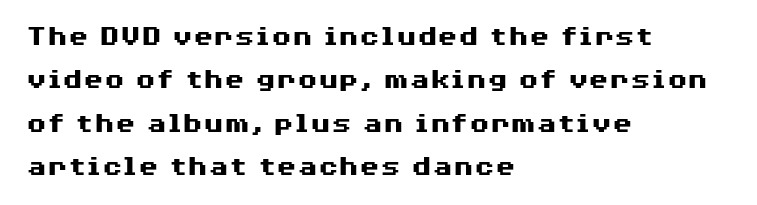
{"serif": "no", "italic": "no", "bold": "yes", "weight": "heavy", "width": "wide", "stroke_contrast": "medium", "x_height": "medium", "monospaced": "no", "underline": "no", "align": "left", "line_spacing": "normal", "line_spacing_ratio": 1.45, "letter_spacing": "normal", "letter_spacing_em": 0.0, "glyph_px": 30}
